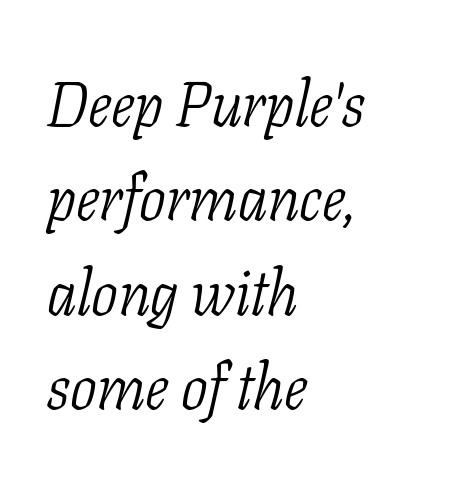
The rendering keeps characters at their native spacing. The leading is moderate, giving the passage an even texture. Unbolded letterforms with no extra heft. Character widths vary here, with narrow letters taking less room than wide ones. The typesetter chose a ragged-right arrangement here.
